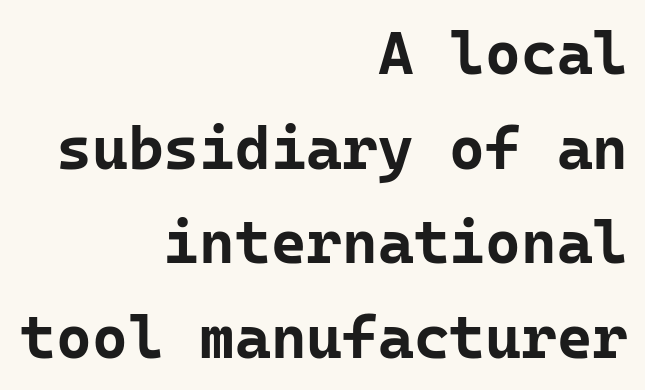
Visually the block forms a straight wall on the right and a jagged coastline on the left. Monospaced: the letters line up in strict vertical columns. The text was rendered using a sans face with plain stroke endings. Look at the stroke-to-counter ratio: heavy, a bold.
